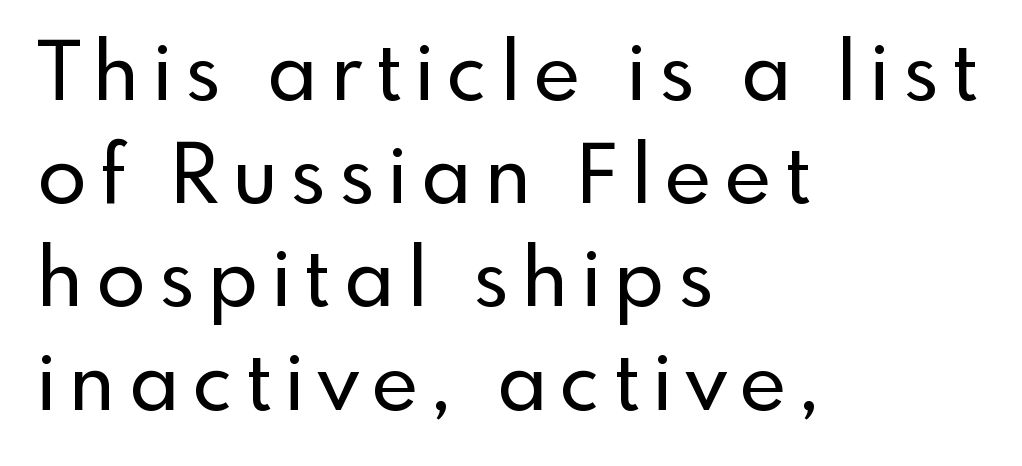
{"serif": "no", "italic": "no", "width": "normal", "x_height": "small", "monospaced": "no", "underline": "no", "align": "left", "line_spacing": "normal", "line_spacing_ratio": 1.29, "glyph_px": 80}
